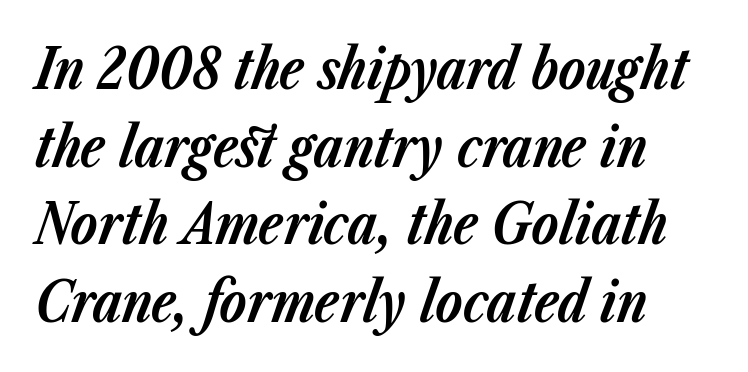
The image shows 55 px bold type, italic (leaning right); set normal line spacing (1.41x), normal letter spacing, not underlined; low stroke contrast and a medium x-height.
